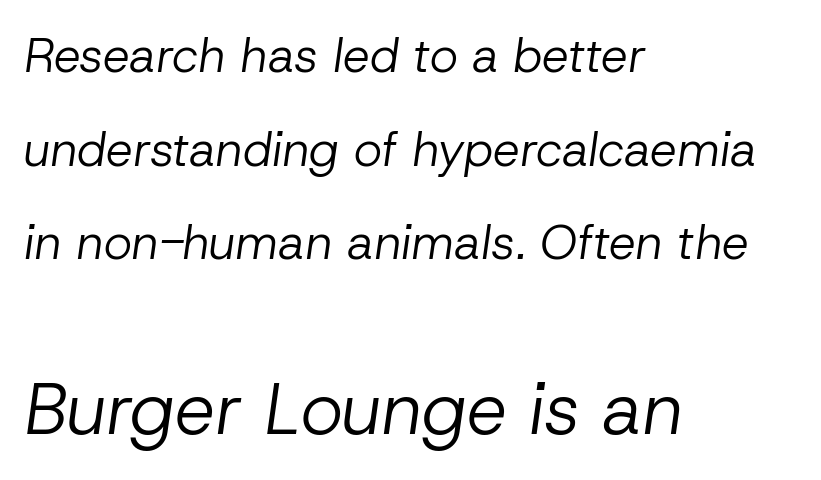
Whoever set this chose breathing room over compactness in the vertical rhythm. The font's italic variant was chosen for this text. Scale increases going downward across the two blocks. Glyph-to-glyph distance matches everyday printed text. Leftover space on each line is placed entirely after the last word.
